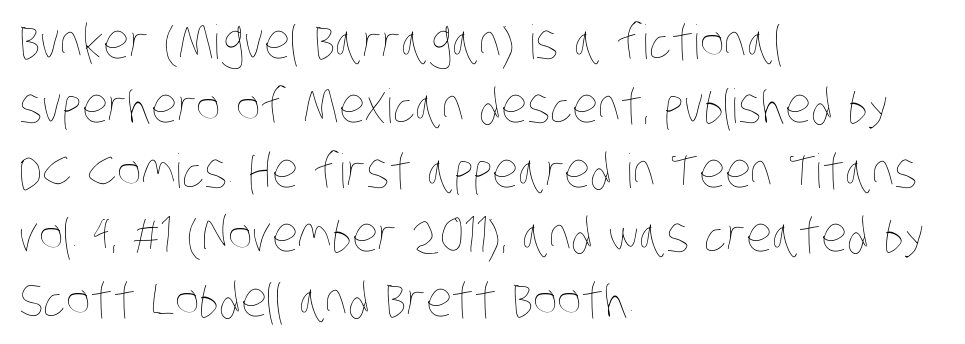
The image shows 47 px thin, condensed type; set left-aligned, normal line spacing (1.37x), normal letter spacing, not underlined; low stroke contrast and a large x-height.
